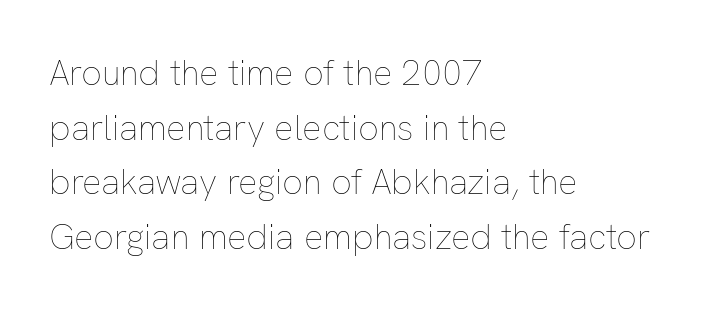
{"italic": "no", "bold": "no", "weight": "thin", "width": "normal", "stroke_contrast": "low", "x_height": "medium", "monospaced": "no", "underline": "no", "align": "left", "line_spacing": "normal", "line_spacing_ratio": 1.52, "letter_spacing": "normal", "letter_spacing_em": 0.0, "glyph_px": 36}
